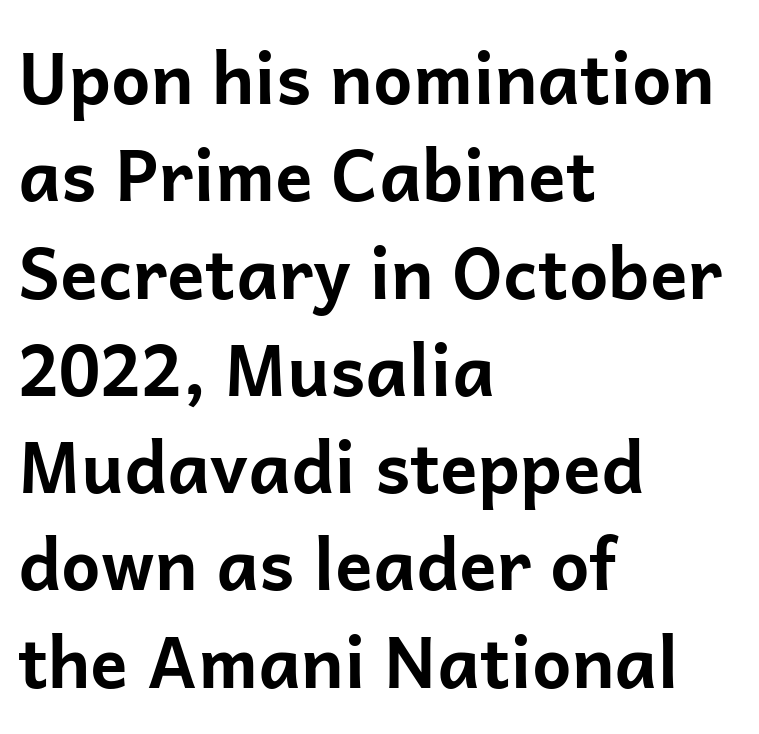
The image shows 70 px bold sans-serif type, upright; set left-aligned, normal line spacing (1.39x), normal letter spacing, not underlined; low stroke contrast and a medium x-height.
